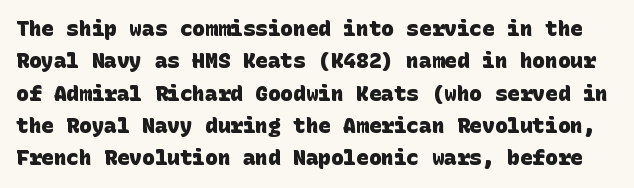
Line spacing here is normal. The characters look thick and weighty, a clear bold. The face used here is rendered with its standard letterfit. Words float on clear page, feet unadorned.
